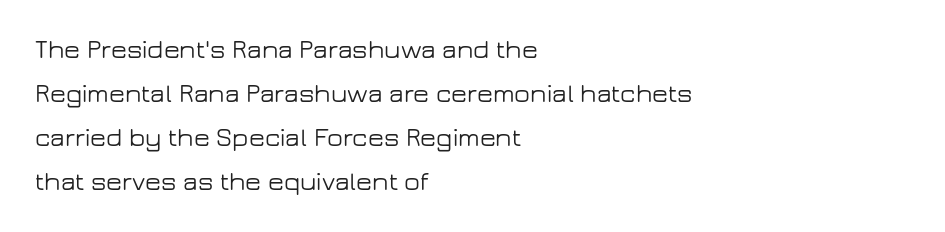
{"italic": "no", "underline": "no", "align": "left", "line_spacing": "normal", "line_spacing_ratio": 1.69, "letter_spacing": "normal", "letter_spacing_em": 0.0, "glyph_px": 26}
